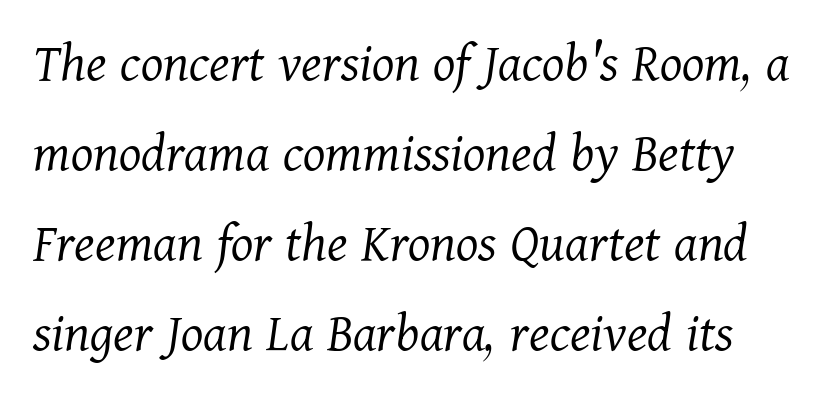
The image shows 57 px light serif type, italic (leaning right); set normal line spacing (1.58x), normal letter spacing, not underlined; medium stroke contrast and a medium x-height.
